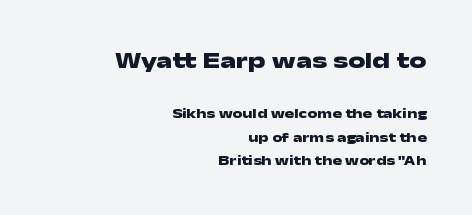
Q: Is the text bold? A: Yes.
Q: Is the text italic (slanted)? A: No, it is upright.
Q: Is the text underlined? A: No.
Q: How is the paragraph aligned? A: Right-aligned.
Q: Is the spacing between letters normal or unusually wide? A: Normal.
Q: Is the spacing between lines tight, normal or loose? A: Normal.
Q: Which block of text is set in a larger size, the first (top) or the second (bottom)? A: The first (top) one.
